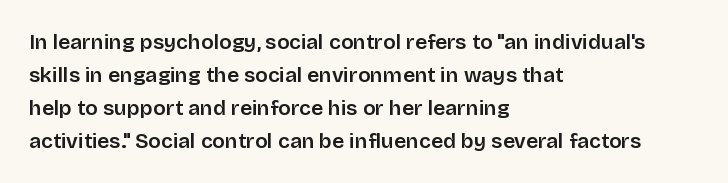
Do the letters lean? They stand straight. You could call the tracking neutral — neither tight nor loose. The passage shown is not underscored anywhere. The ragged edge is on the right, which tells us the setting is flush left. Students, observe: this is what conventionally led text looks like.
